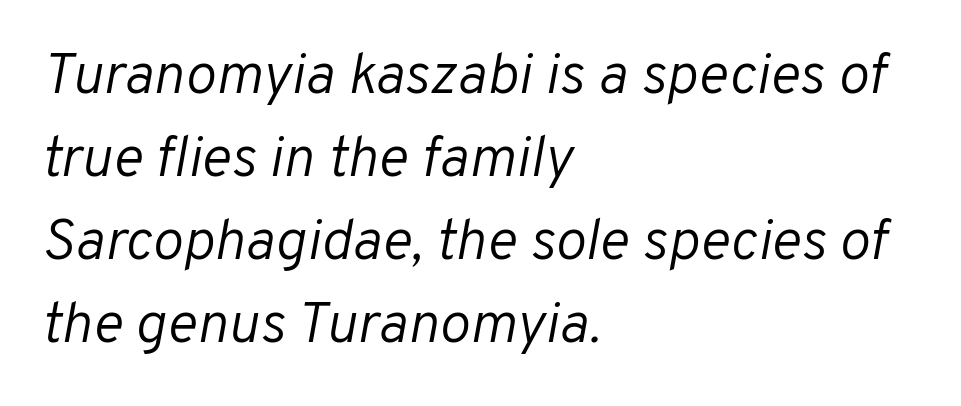
Q: Is the text bold? A: No.
Q: Is the text italic (slanted)? A: Yes, it leans right by about 10 degrees.
Q: Is the text underlined? A: No.
Q: How is the paragraph aligned? A: Left-aligned.
Q: Is the spacing between letters normal or unusually wide? A: Normal.
Q: Is the spacing between lines tight, normal or loose? A: Normal.
Q: Width (condensed, normal, or wide)? A: Normal.
Q: Stroke contrast? A: Low.
Q: x-height? A: Medium.
Q: Monospaced? A: No.
